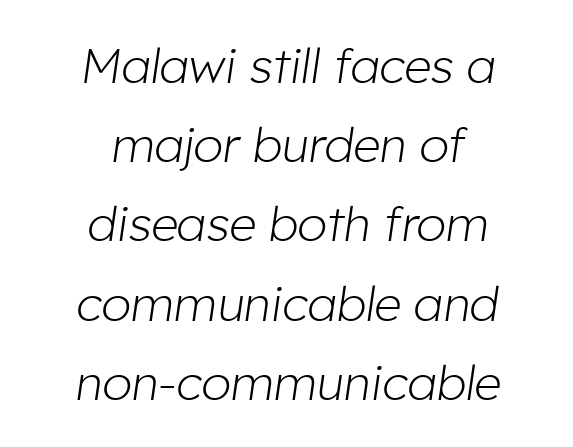
The image shows 48 px light type, italic (leaning right); set centered, normal line spacing (1.65x), normal letter spacing, not underlined; low stroke contrast and a medium x-height.
